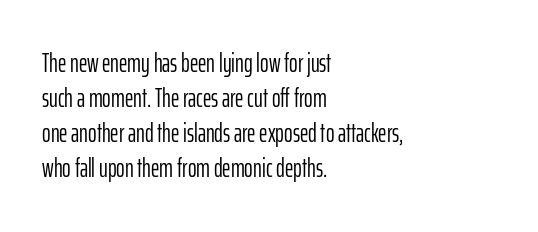
How are the letters spaced? Ordinarily, with no added tracking. Has an underline been added? It has not. Honestly, the row spacing looks completely unremarkable. The font is comparable to plain body text, perhaps lighter. Visually the block forms a straight wall on the left and a jagged coastline on the right.
